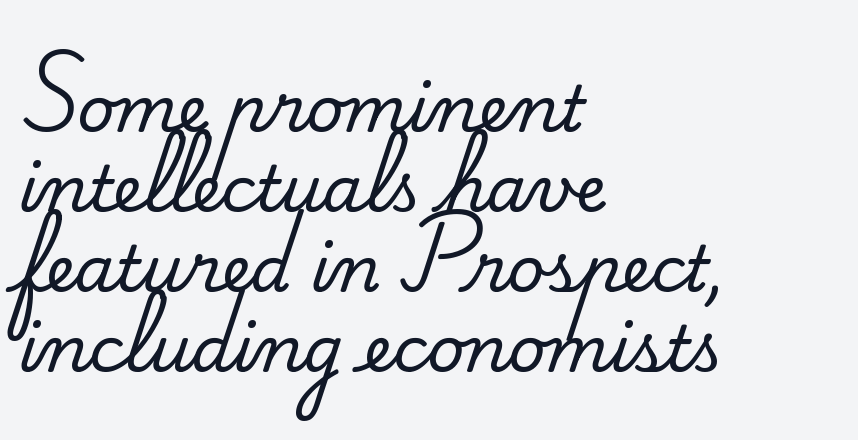
Q: Is the text italic (slanted)? A: Yes.
Q: Is the typeface a serif or a sans-serif typeface? A: Serif.
Q: Is the text underlined? A: No.
Q: How is the paragraph aligned? A: Left-aligned.
Q: Is the spacing between letters normal or unusually wide? A: Normal.
Q: Is the spacing between lines tight, normal or loose? A: Normal.
Q: Width (condensed, normal, or wide)? A: Normal.
Q: Stroke contrast? A: Medium.
Q: x-height? A: Small.
Q: Monospaced? A: No.
